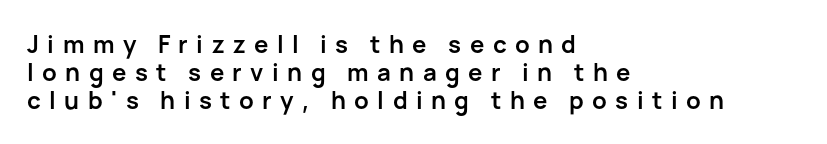
Q: Is the text bold? A: Yes.
Q: Is the text italic (slanted)? A: No, it is upright.
Q: Is the text underlined? A: No.
Q: How is the paragraph aligned? A: Left-aligned.
Q: Is the spacing between letters normal or unusually wide? A: Unusually wide.
